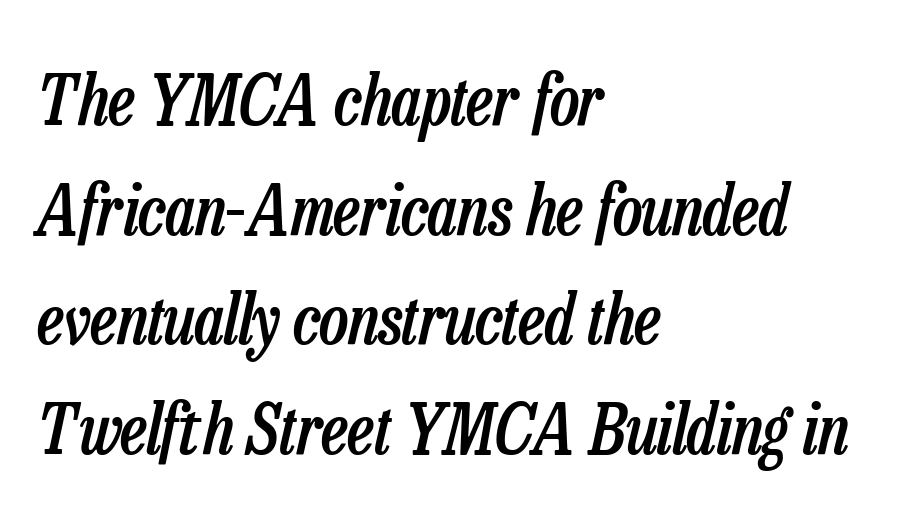
Q: Is the text bold? A: Semi-bold.
Q: Is the text italic (slanted)? A: Yes, it leans right by about 13 degrees.
Q: Is the text underlined? A: No.
Q: How is the paragraph aligned? A: Left-aligned.
Q: Is the spacing between letters normal or unusually wide? A: Normal.
Q: Is the spacing between lines tight, normal or loose? A: Normal.
Q: Width (condensed, normal, or wide)? A: Condensed.
Q: Stroke contrast? A: Low.
Q: x-height? A: Medium.
Q: Monospaced? A: No.
